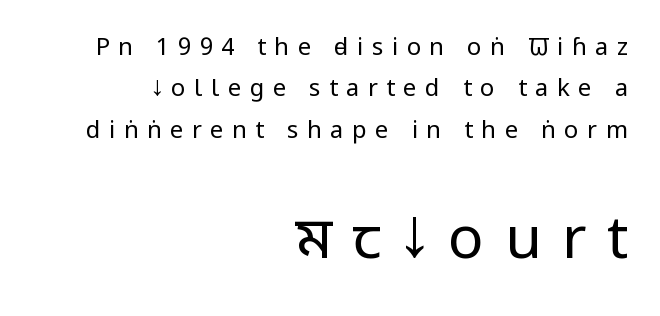
Between these two stacked blocks, the lower one wins on size. Weight: not bold — regular or lighter. Italic? Not at all — the glyphs are vertical. Here the designer chose a conventional face with non-uniform glyph widths. The passage shown is typeset with a sans-serif family.
